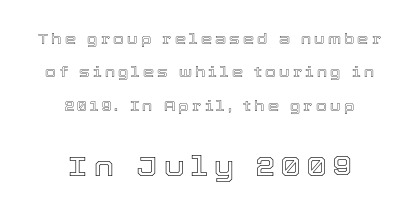
Q: Is the text italic (slanted)? A: No, it is upright.
Q: Is the text underlined? A: No.
Q: How is the paragraph aligned? A: Centered.
Q: Is the spacing between letters normal or unusually wide? A: Unusually wide.
Q: Is the spacing between lines tight, normal or loose? A: Loose.
Q: Which block of text is set in a larger size, the first (top) or the second (bottom)? A: The second (bottom) one.
Q: Width (condensed, normal, or wide)? A: Normal.
Q: x-height? A: Medium.
Q: Monospaced? A: No.
